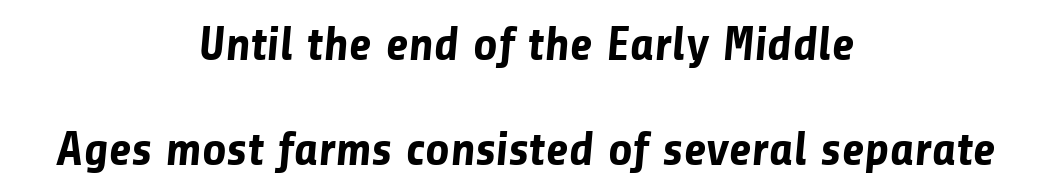
The passage shown is typed in a proportional face where columns would drift. Font category for this specimen: sans-serif. Look at the stroke-to-counter ratio: heavy, a bold. Both edges are ragged and mirror each other, which tells us the setting is centered.
